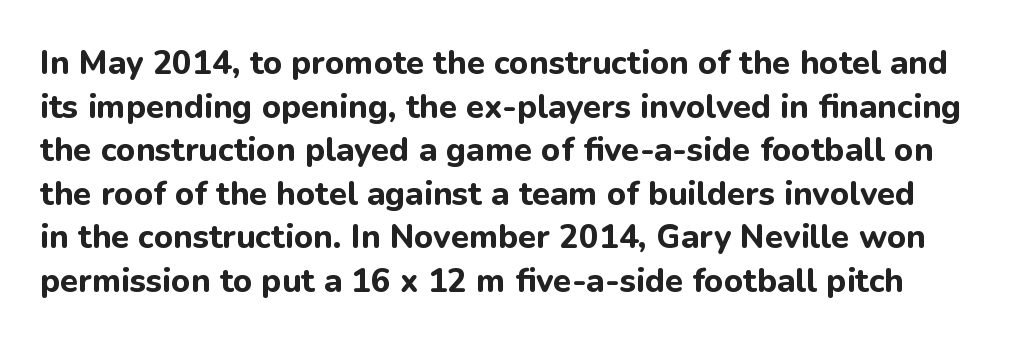
The image shows 33 px bold sans-serif type, upright; set normal line spacing (1.32x), normal letter spacing, not underlined; low stroke contrast and a medium x-height.
